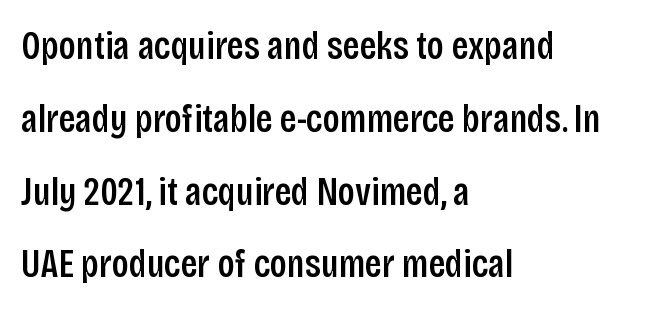
{"serif": "no", "italic": "no", "width": "condensed", "stroke_contrast": "low", "x_height": "large", "monospaced": "no", "underline": "no", "align": "left", "line_spacing_ratio": 1.82, "letter_spacing": "normal", "letter_spacing_em": 0.0, "glyph_px": 40}
